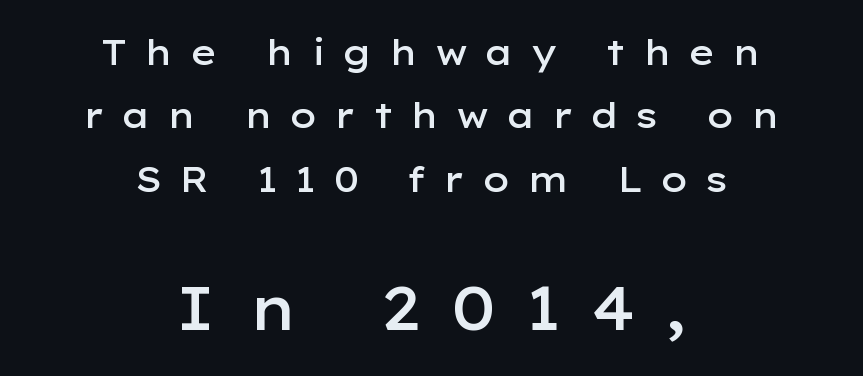
Firm but not heavy-handed strokes: this text is semibold. The font's upright variant was chosen for this text. Line starts and ends both wander, symmetrically. The zone under the glyphs is completely vacant.
